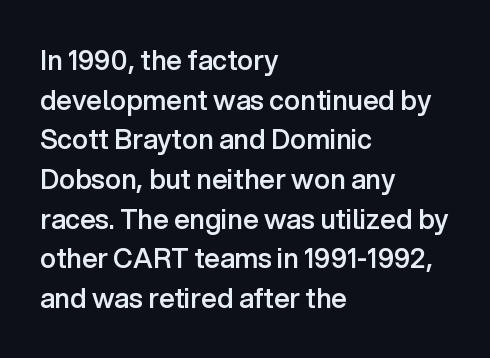
Observe the ordinary spacing: letters are neighbours, not strangers. The font's upright variant was chosen for this text. Letters rest on an invisible, unmarked baseline. The leading is moderate, giving the passage an even texture. The paragraph has a hard left edge and a soft right edge.
